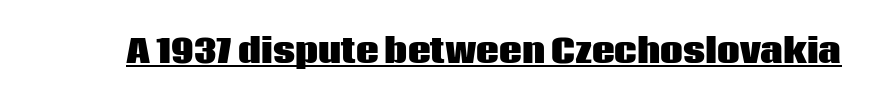
Q: Is the text bold? A: Yes.
Q: Is the text italic (slanted)? A: No, it is upright.
Q: Is the typeface a serif or a sans-serif typeface? A: Sans-serif.
Q: Is the text underlined? A: Yes.
Q: Is the spacing between letters normal or unusually wide? A: Normal.
Q: Width (condensed, normal, or wide)? A: Normal.
Q: Stroke contrast? A: Low.
Q: x-height? A: Large.
Q: Monospaced? A: No.
